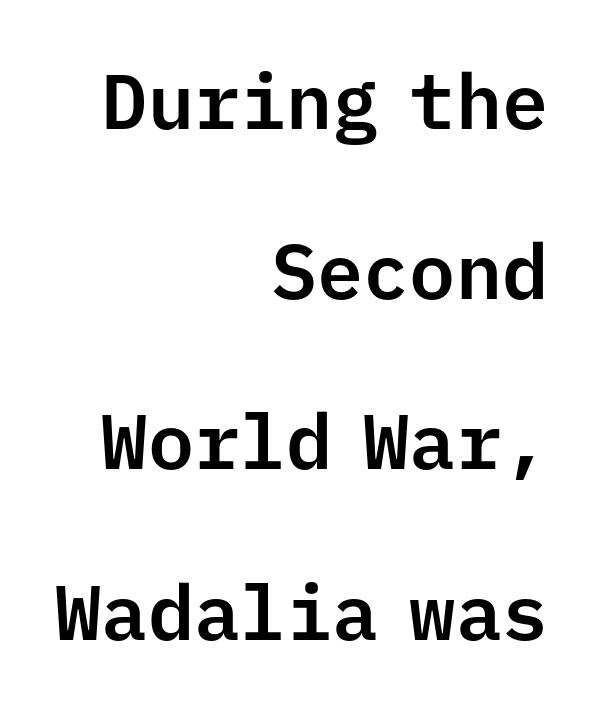
Q: Is the text italic (slanted)? A: No, it is upright.
Q: Is the typeface a serif or a sans-serif typeface? A: Sans-serif.
Q: Is the text underlined? A: No.
Q: How is the paragraph aligned? A: Right-aligned.
Q: Is the spacing between letters normal or unusually wide? A: Normal.
Q: Is the spacing between lines tight, normal or loose? A: Loose.
Q: Width (condensed, normal, or wide)? A: Normal.
Q: Stroke contrast? A: Low.
Q: x-height? A: Medium.
Q: Monospaced? A: Yes.
